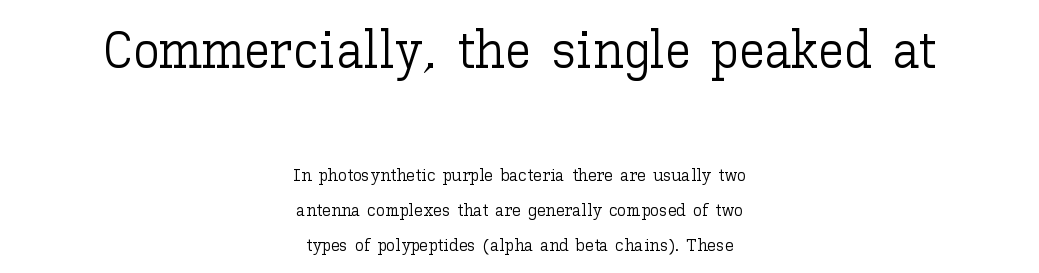
The image shows 53 px light type, upright; set centered, loose line spacing (1.95x), normal letter spacing, not underlined; the first (top) block is 2.94x larger; low stroke contrast and a medium x-height.
